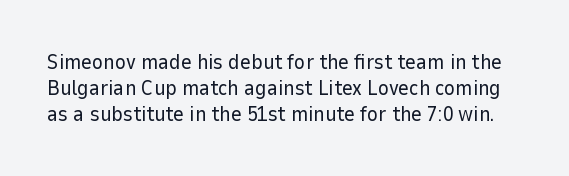
{"italic": "no", "bold": "no", "underline": "no", "line_spacing_ratio": 1.23, "letter_spacing": "normal", "letter_spacing_em": 0.0, "glyph_px": 21}
